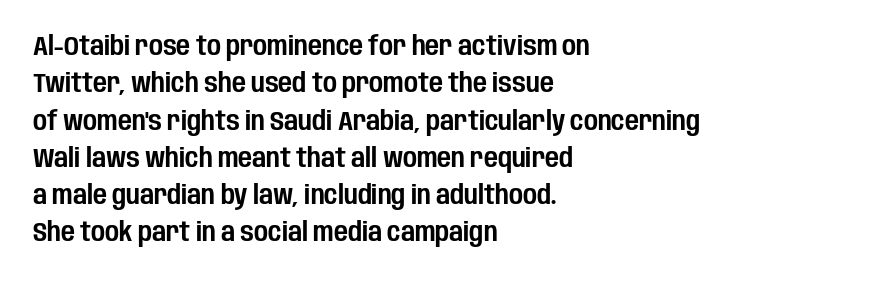
The image shows 27 px text type, upright; set left-aligned, normal line spacing (1.38x), normal letter spacing, not underlined.
